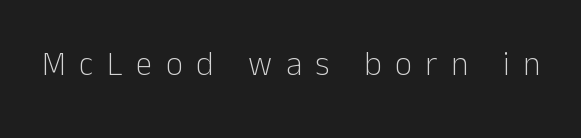
{"serif": "no", "italic": "no", "bold": "no", "weight": "light", "width": "normal", "stroke_contrast": "low", "x_height": "medium", "monospaced": "no", "underline": "no", "letter_spacing": "wide", "letter_spacing_em": 0.41, "glyph_px": 33}
